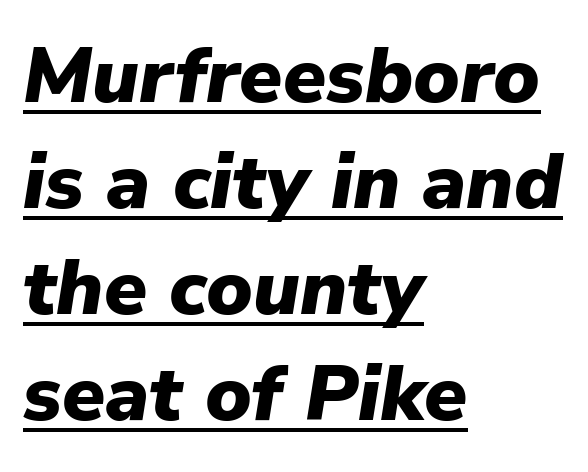
Each letter keeps its own natural width here, so spacing adapts to shape. Rendered with sloped, italic letterforms. Students, this is bold: see how much ink each stroke carries. Between one letter and the next there's only the usual sliver of space.
